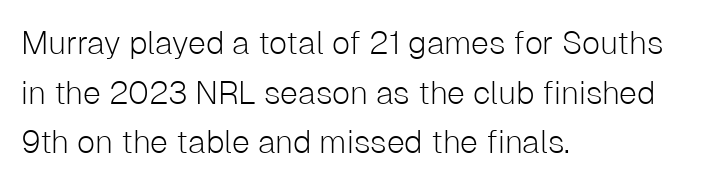
Does the type have serifs? No, each stem ends abruptly. Stroke thickness stays within the range of a standard reading face or lighter. Spacing verdict: proportional, widths tailored to each character. Rule under the text: the space is simply empty.
